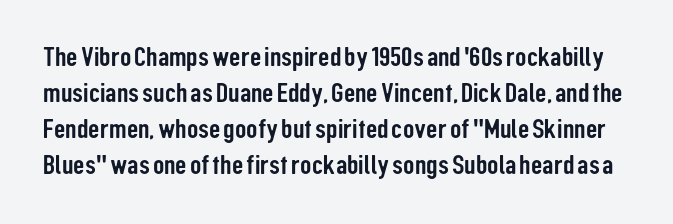
Q: Is the text italic (slanted)? A: No, it is upright.
Q: Is the typeface a serif or a sans-serif typeface? A: Sans-serif.
Q: Is the text underlined? A: No.
Q: Is the spacing between letters normal or unusually wide? A: Normal.
Q: Is the spacing between lines tight, normal or loose? A: Normal.
Q: Width (condensed, normal, or wide)? A: Condensed.
Q: Stroke contrast? A: Low.
Q: x-height? A: Medium.
Q: Monospaced? A: No.
